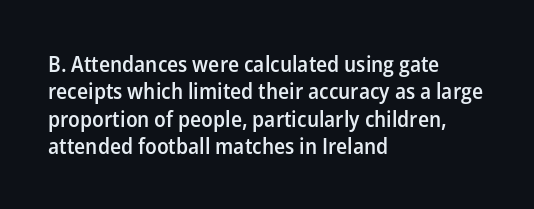
The image shows 22 px text type, upright; set left-aligned, line spacing 1.24x, normal letter spacing, not underlined.
